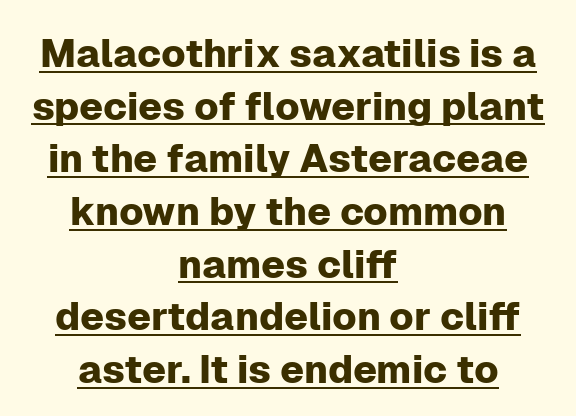
{"serif": "no", "italic": "no", "width": "normal", "stroke_contrast": "low", "x_height": "medium", "monospaced": "no", "underline": "yes", "align": "center", "line_spacing": "normal", "line_spacing_ratio": 1.35, "letter_spacing": "normal", "letter_spacing_em": 0.0, "glyph_px": 39}
